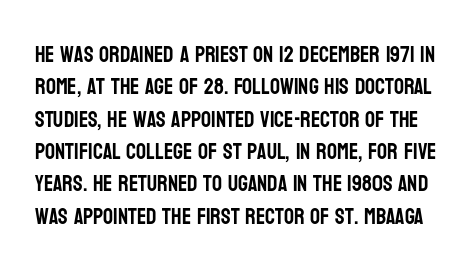
Q: Is the text italic (slanted)? A: No, it is upright.
Q: Is the text underlined? A: No.
Q: Is the spacing between letters normal or unusually wide? A: Normal.
Q: Is the spacing between lines tight, normal or loose? A: Normal.
